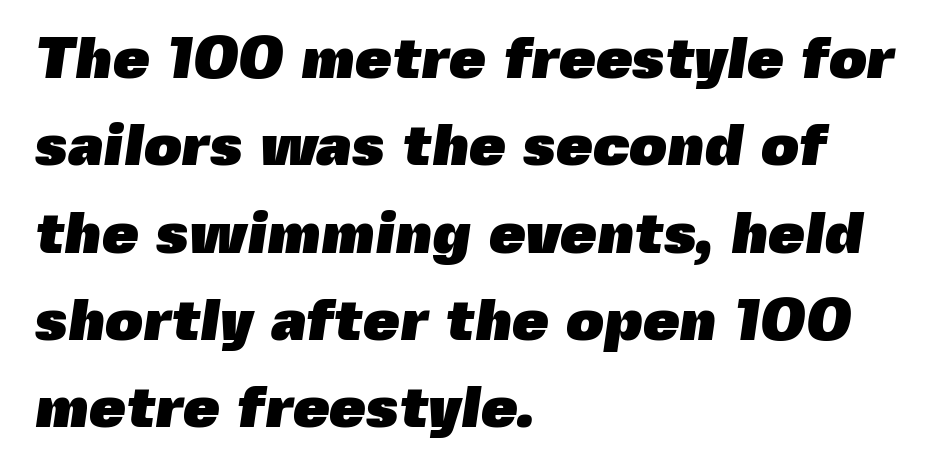
Q: Is the text bold? A: Yes.
Q: Is the typeface a serif or a sans-serif typeface? A: Sans-serif.
Q: Is the text underlined? A: No.
Q: How is the paragraph aligned? A: Left-aligned.
Q: Is the spacing between letters normal or unusually wide? A: Normal.
Q: Is the spacing between lines tight, normal or loose? A: Normal.
Q: Width (condensed, normal, or wide)? A: Normal.
Q: x-height? A: Medium.
Q: Monospaced? A: No.
